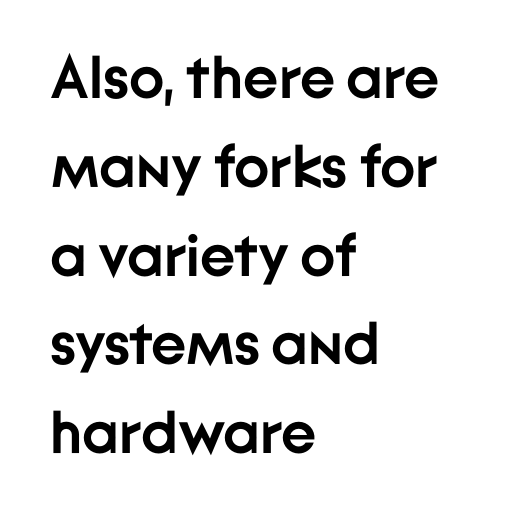
Q: Is the text bold? A: Yes.
Q: Is the text italic (slanted)? A: No, it is upright.
Q: Is the typeface a serif or a sans-serif typeface? A: Sans-serif.
Q: Is the text underlined? A: No.
Q: How is the paragraph aligned? A: Left-aligned.
Q: Is the spacing between letters normal or unusually wide? A: Normal.
Q: Is the spacing between lines tight, normal or loose? A: Normal.
Q: Width (condensed, normal, or wide)? A: Normal.
Q: Stroke contrast? A: Low.
Q: x-height? A: Medium.
Q: Monospaced? A: No.
